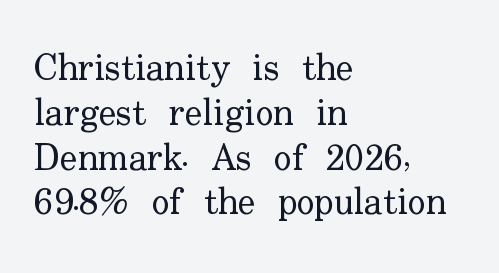
{"serif": "yes", "italic": "no", "bold": "no", "weight": "regular", "width": "normal", "stroke_contrast": "low", "x_height": "small", "monospaced": "no", "underline": "no", "align": "left", "line_spacing_ratio": 1.21, "letter_spacing": "normal", "letter_spacing_em": 0.0, "glyph_px": 37}
